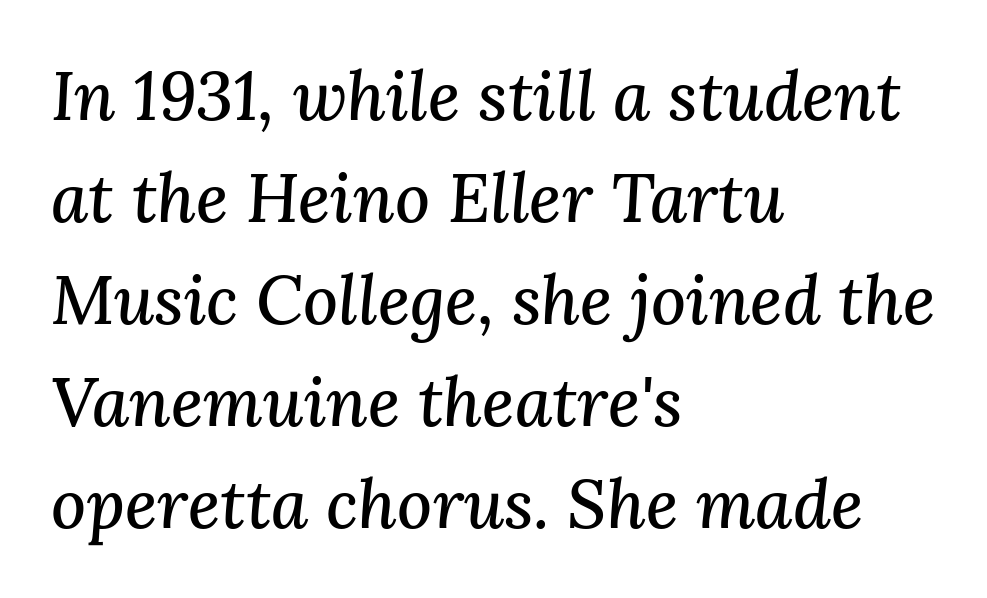
{"serif": "yes", "italic": "yes", "lean": "right", "slant_degrees": 3, "width": "normal", "stroke_contrast": "medium", "x_height": "medium", "monospaced": "no", "underline": "no", "align": "left", "line_spacing": "normal", "line_spacing_ratio": 1.5, "letter_spacing": "normal", "letter_spacing_em": 0.0, "glyph_px": 68}
